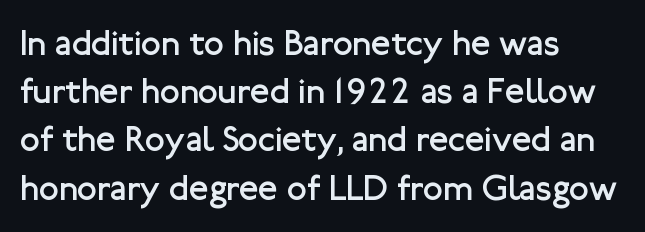
Q: Is the text bold? A: No.
Q: Is the text italic (slanted)? A: No, it is upright.
Q: Is the typeface a serif or a sans-serif typeface? A: Sans-serif.
Q: Is the text underlined? A: No.
Q: How is the paragraph aligned? A: Left-aligned.
Q: Is the spacing between letters normal or unusually wide? A: Normal.
Q: Is the spacing between lines tight, normal or loose? A: Normal.
Q: Width (condensed, normal, or wide)? A: Normal.
Q: Stroke contrast? A: Low.
Q: x-height? A: Medium.
Q: Monospaced? A: No.
